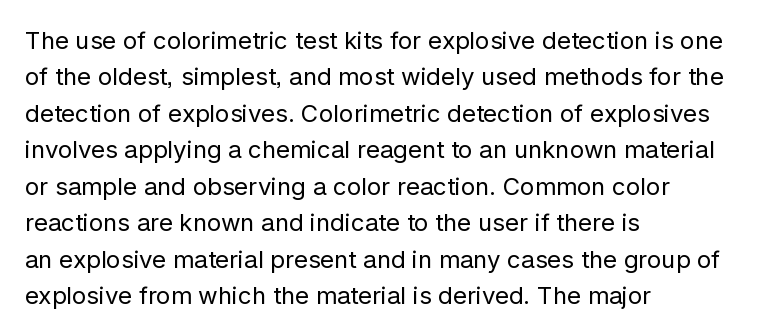
The image shows 24 px text type, upright; set left-aligned, normal line spacing (1.52x), normal letter spacing, not underlined.
